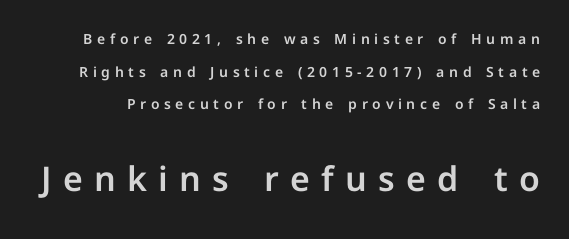
Q: Is the text italic (slanted)? A: No, it is upright.
Q: Is the typeface a serif or a sans-serif typeface? A: Sans-serif.
Q: Is the text underlined? A: No.
Q: Is the spacing between letters normal or unusually wide? A: Unusually wide.
Q: Is the spacing between lines tight, normal or loose? A: Loose.
Q: Which block of text is set in a larger size, the first (top) or the second (bottom)? A: The second (bottom) one.
Q: Width (condensed, normal, or wide)? A: Normal.
Q: Stroke contrast? A: Low.
Q: x-height? A: Medium.
Q: Monospaced? A: No.
